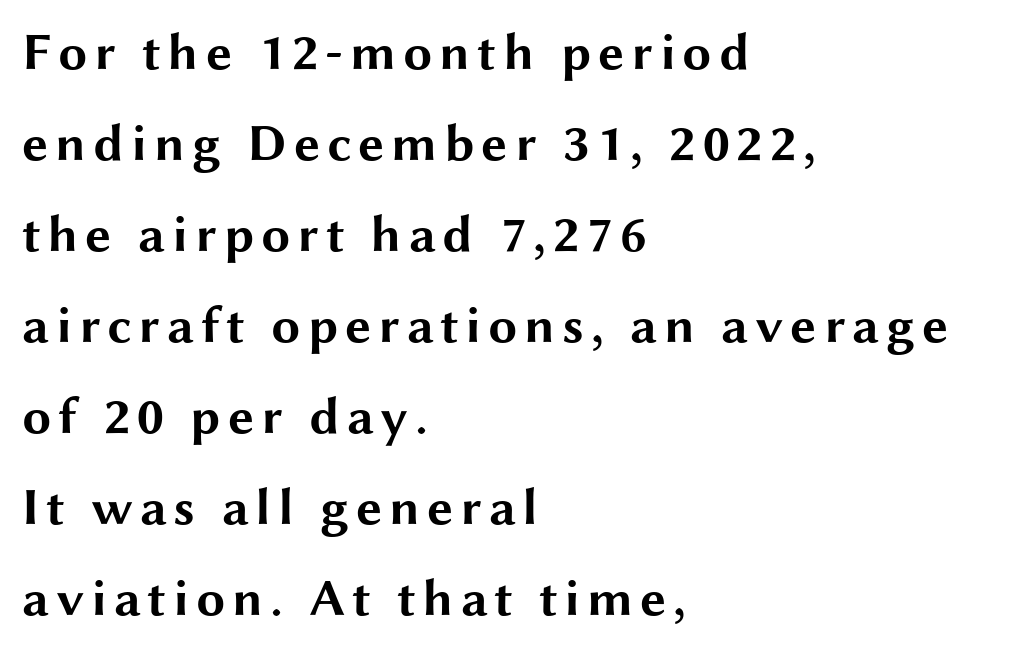
Q: Is the text bold? A: Yes.
Q: Is the text italic (slanted)? A: No, it is upright.
Q: Is the typeface a serif or a sans-serif typeface? A: Sans-serif.
Q: Is the text underlined? A: No.
Q: How is the paragraph aligned? A: Left-aligned.
Q: Width (condensed, normal, or wide)? A: Wide.
Q: Stroke contrast? A: Medium.
Q: x-height? A: Medium.
Q: Monospaced? A: No.
